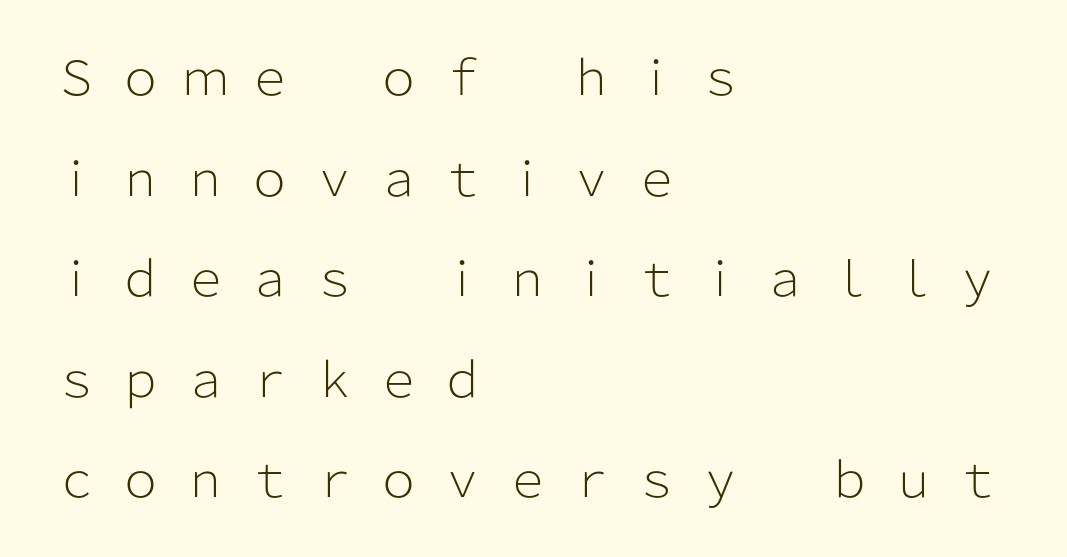
Reading down the block, your eye returns to a fixed left position each line. Type style note: lacks serifs. Proportional: the letters do not fall into vertical columns. You can tell it's not italic because the verticals are truly vertical. In terms of leading, this rendering errs on the spacious side. The weight would be labelled regular, book, light, or lighter still.
